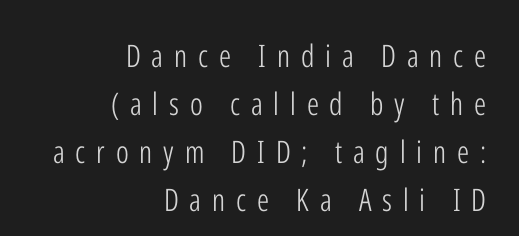
{"serif": "no", "italic": "no", "bold": "no", "weight": "light", "width": "condensed", "stroke_contrast": "low", "x_height": "medium", "monospaced": "no", "underline": "no", "align": "right", "line_spacing": "normal", "line_spacing_ratio": 1.55, "letter_spacing": "wide", "letter_spacing_em": 0.35, "glyph_px": 31}
